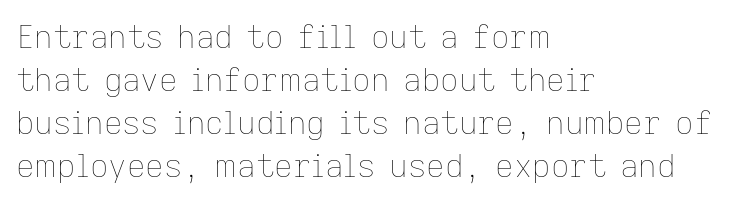
{"italic": "no", "bold": "no", "weight": "thin", "width": "normal", "stroke_contrast": "low", "x_height": "medium", "monospaced": "no", "underline": "no", "align": "left", "line_spacing": "normal", "line_spacing_ratio": 1.34, "letter_spacing": "normal", "letter_spacing_em": 0.0, "glyph_px": 32}
